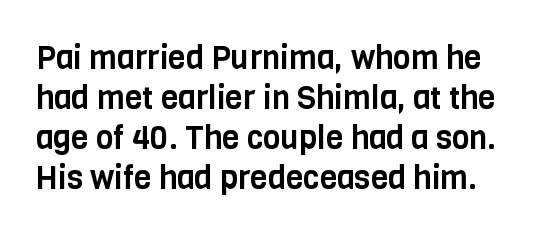
The image shows 32 px condensed sans-serif type, upright; set normal line spacing (1.25x), normal letter spacing, not underlined; low stroke contrast and a large x-height.
